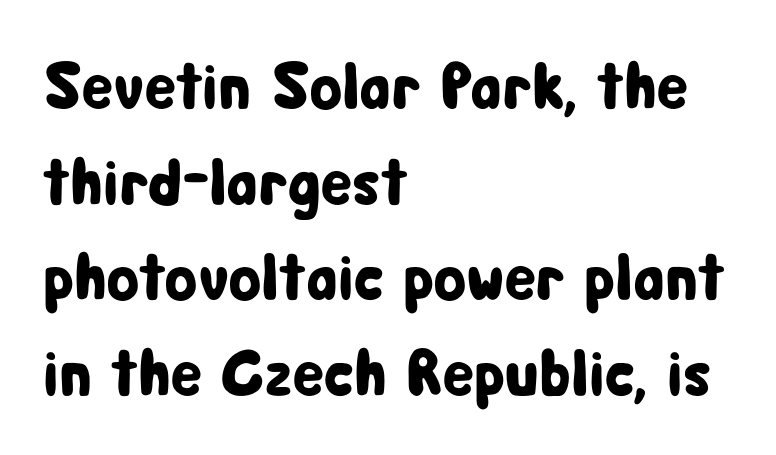
Each letter's strokes conclude bluntly, with no projecting serifs. Is there any slant? The stems are plumb. Horizontal bands of white between lines are of average thickness. These lines keep a tight, regular rhythm from letter to letter. The space directly below the letters is spotless.
